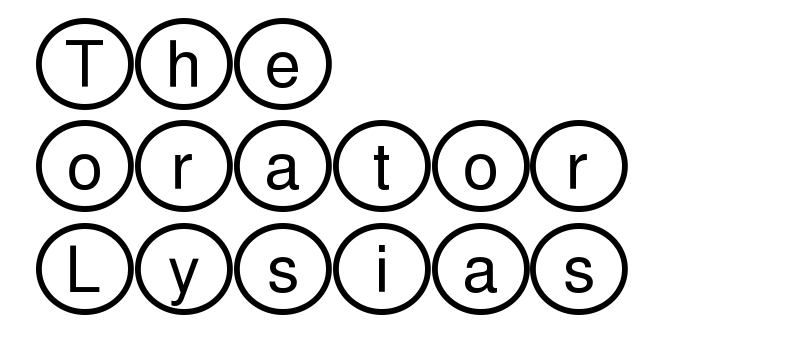
Is the letter spacing exaggerated? No — it looks like the ordinary default. All the whitespace from short lines collects on the right. Italic? Not at all — the glyphs are vertical. No word sits above an underline. Interline gaps are of average width in this sample.
